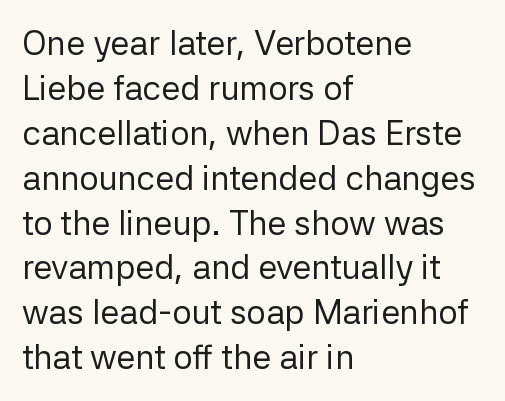
Rule under the text: the space is simply empty. Nope, not italic — everything's standing straight. Which margin do the lines hug? The left one — the right edge is uneven. Nope, no serifs anywhere on these letters. Interline gaps are of average width in this sample.
